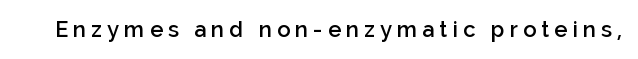
{"italic": "no", "bold": "semi", "underline": "no", "letter_spacing": "wide", "letter_spacing_em": 0.23, "glyph_px": 22}
